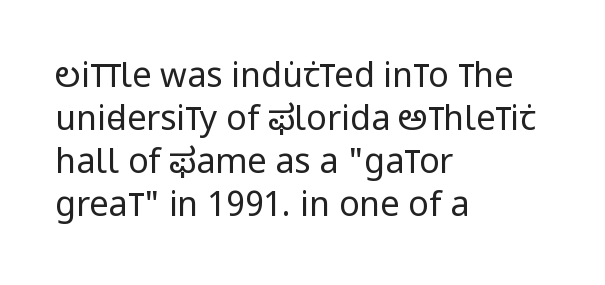
The image shows 34 px regular-weight, condensed sans-serif type, upright; set left-aligned, normal line spacing (1.26x), normal letter spacing, not underlined; low stroke contrast and a large x-height.
